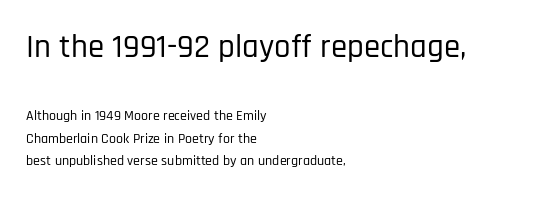
Q: Is the text italic (slanted)? A: No, it is upright.
Q: Is the typeface a serif or a sans-serif typeface? A: Sans-serif.
Q: Is the text underlined? A: No.
Q: How is the paragraph aligned? A: Left-aligned.
Q: Is the spacing between letters normal or unusually wide? A: Normal.
Q: Is the spacing between lines tight, normal or loose? A: Normal.
Q: Which block of text is set in a larger size, the first (top) or the second (bottom)? A: The first (top) one.
Q: Width (condensed, normal, or wide)? A: Condensed.
Q: Stroke contrast? A: Low.
Q: x-height? A: Large.
Q: Monospaced? A: No.
